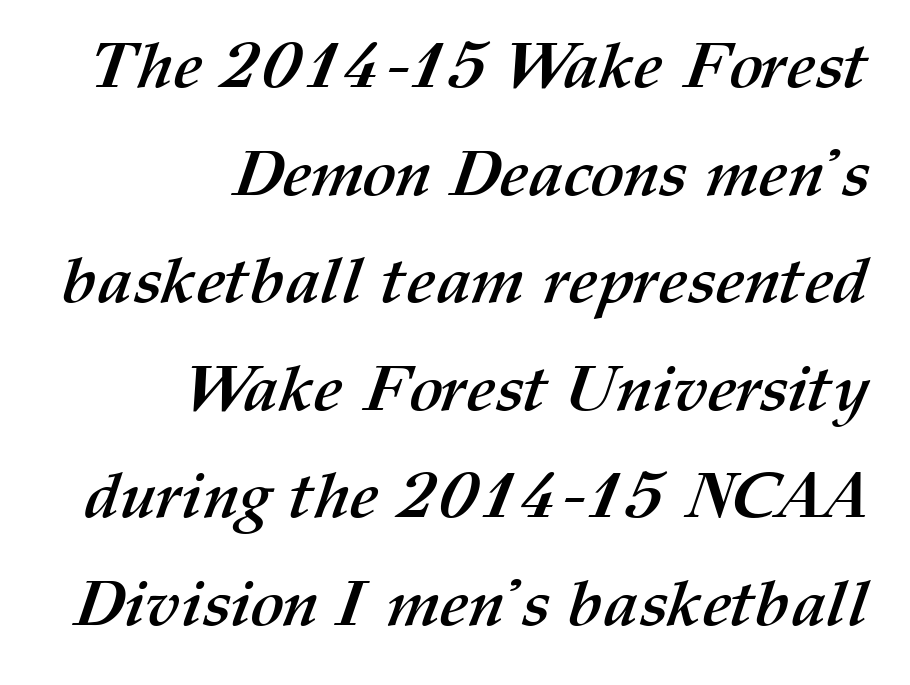
Q: Is the text bold? A: Yes.
Q: Is the text underlined? A: No.
Q: How is the paragraph aligned? A: Right-aligned.
Q: Is the spacing between letters normal or unusually wide? A: Normal.
Q: Is the spacing between lines tight, normal or loose? A: Normal.
Q: Width (condensed, normal, or wide)? A: Normal.
Q: Stroke contrast? A: Medium.
Q: x-height? A: Medium.
Q: Monospaced? A: No.
